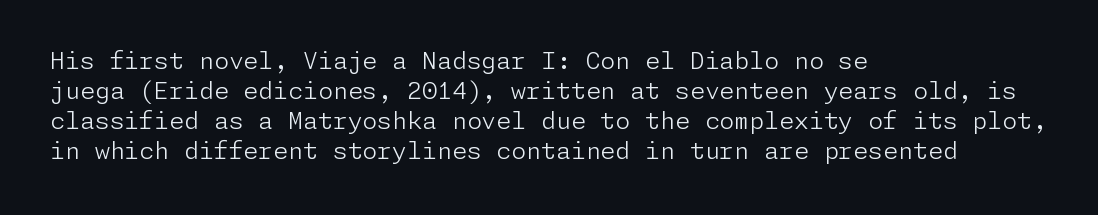
Q: Is the text bold? A: No.
Q: Is the text italic (slanted)? A: No, it is upright.
Q: Is the text underlined? A: No.
Q: How is the paragraph aligned? A: Left-aligned.
Q: Is the spacing between letters normal or unusually wide? A: Normal.
Q: Is the spacing between lines tight, normal or loose? A: Normal.
